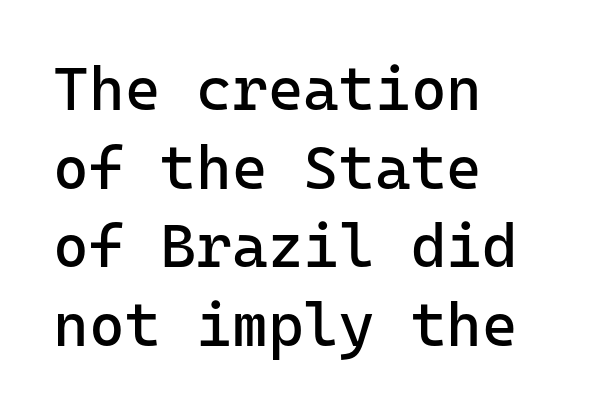
Q: Is the text bold? A: No.
Q: Is the text italic (slanted)? A: No, it is upright.
Q: Is the typeface a serif or a sans-serif typeface? A: Sans-serif.
Q: Is the text underlined? A: No.
Q: How is the paragraph aligned? A: Left-aligned.
Q: Is the spacing between letters normal or unusually wide? A: Normal.
Q: Is the spacing between lines tight, normal or loose? A: Normal.
Q: Width (condensed, normal, or wide)? A: Normal.
Q: Stroke contrast? A: Low.
Q: x-height? A: Medium.
Q: Monospaced? A: Yes.
